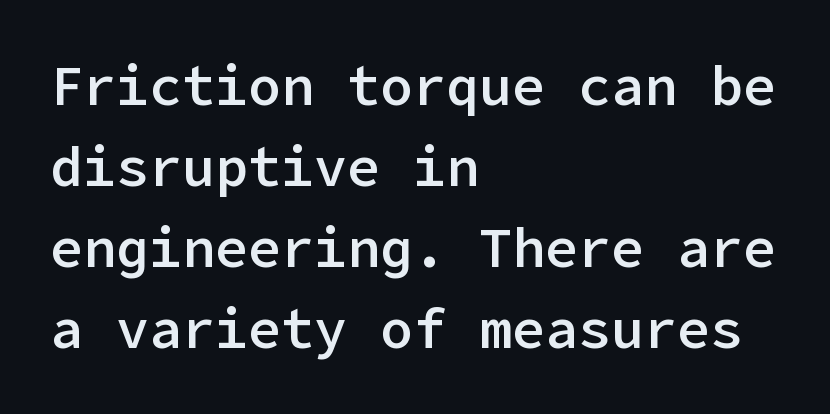
Students, observe: this is what conventionally led text looks like. Posture: straight, roman, zero tilt. A fair bit of extra ink — the face is semibold, not bold. These lines are composed in type without serifs. Tracking value appears to be zero — textbook default spacing.
